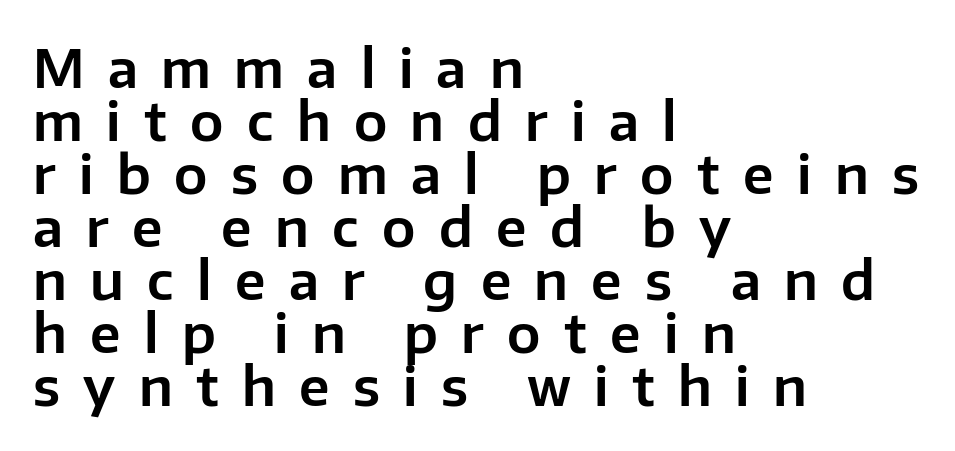
Q: Is the text italic (slanted)? A: No, it is upright.
Q: Is the typeface a serif or a sans-serif typeface? A: Sans-serif.
Q: Is the text underlined? A: No.
Q: How is the paragraph aligned? A: Left-aligned.
Q: Is the spacing between letters normal or unusually wide? A: Unusually wide.
Q: Is the spacing between lines tight, normal or loose? A: Tight.
Q: Width (condensed, normal, or wide)? A: Normal.
Q: Stroke contrast? A: Low.
Q: x-height? A: Medium.
Q: Monospaced? A: No.
